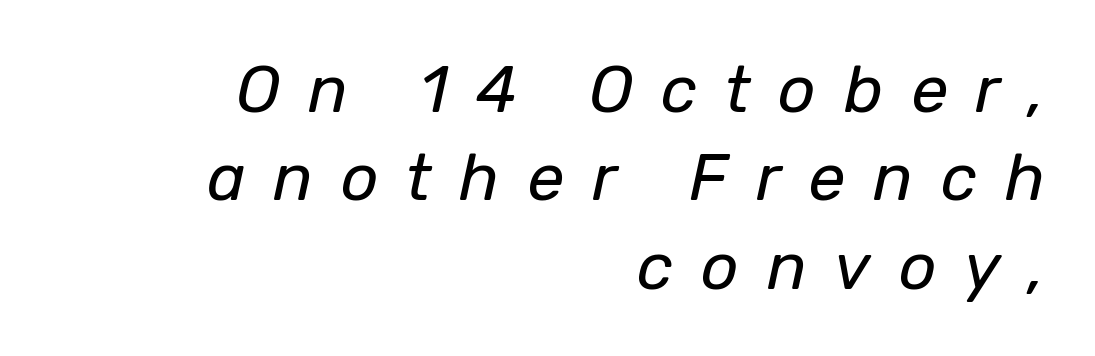
Does extra space separate the letters? Yes, quite a lot of it. Does the lettering tilt? It does — this is italic. Character widths vary here, with narrow letters taking less room than wide ones. Notice how the passage keeps a crisp vertical edge on the right only. The space directly below the letters is spotless.
